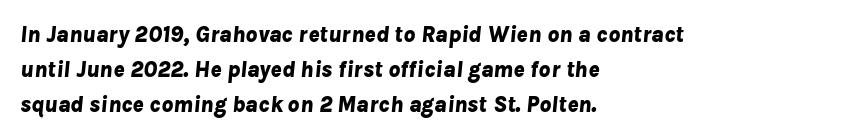
The image shows 23 px bold type, italic (leaning right); set left-aligned, normal line spacing (1.53x), normal letter spacing, not underlined.
